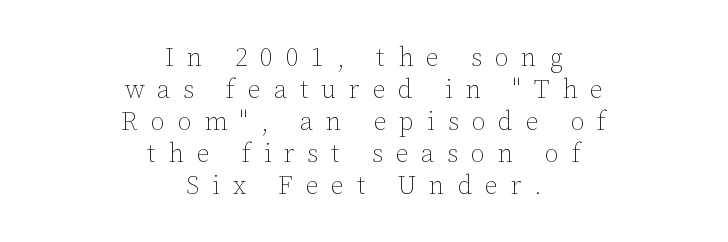
Q: Is the text bold? A: No.
Q: Is the text italic (slanted)? A: No, it is upright.
Q: Is the text underlined? A: No.
Q: How is the paragraph aligned? A: Centered.
Q: Is the spacing between letters normal or unusually wide? A: Unusually wide.
